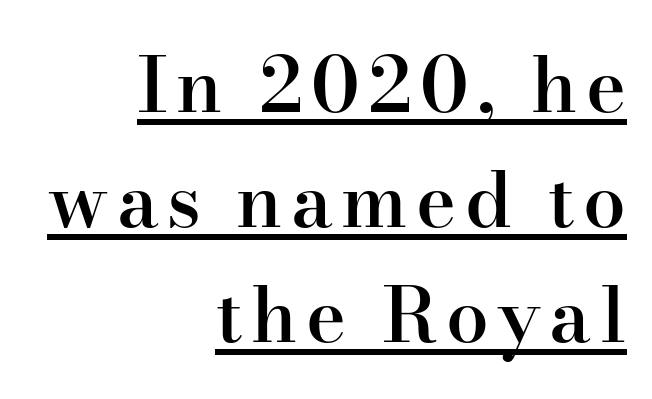
Q: Is the text bold? A: Semi-bold.
Q: Is the text italic (slanted)? A: No, it is upright.
Q: Is the typeface a serif or a sans-serif typeface? A: Serif.
Q: Is the text underlined? A: Yes.
Q: How is the paragraph aligned? A: Right-aligned.
Q: Is the spacing between lines tight, normal or loose? A: Normal.
Q: Width (condensed, normal, or wide)? A: Normal.
Q: Stroke contrast? A: High.
Q: x-height? A: Small.
Q: Monospaced? A: No.
